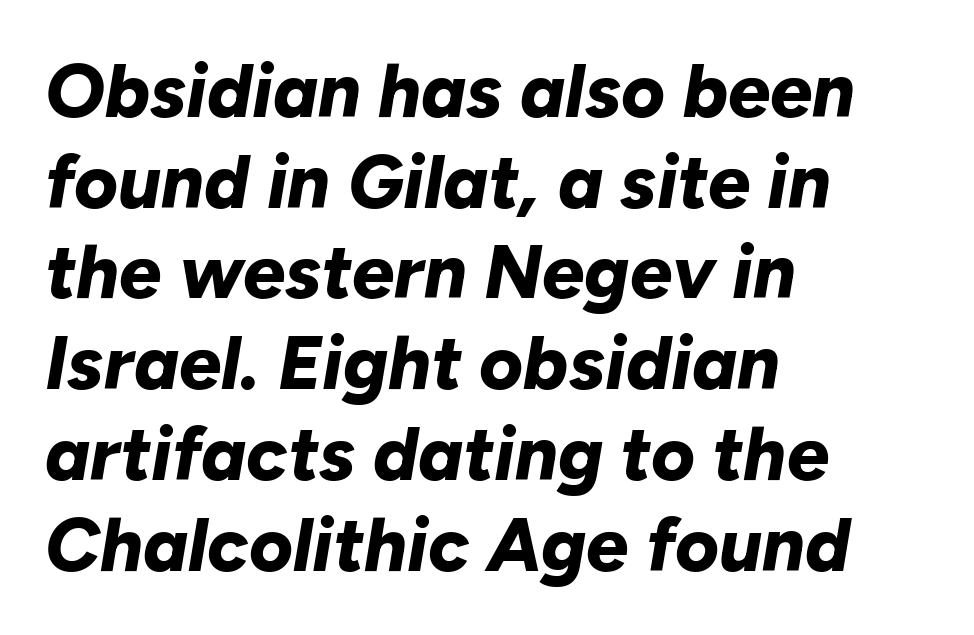
{"italic": "yes", "lean": "right", "slant_degrees": 10, "bold": "yes", "weight": "bold", "width": "normal", "stroke_contrast": "low", "x_height": "medium", "monospaced": "no", "underline": "no", "align": "left", "line_spacing_ratio": 1.21, "letter_spacing": "normal", "letter_spacing_em": 0.0, "glyph_px": 75}
